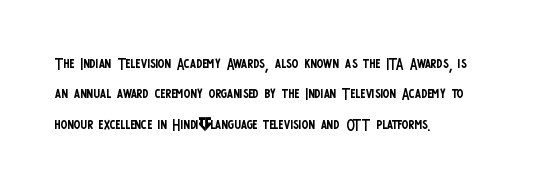
The image shows 20 px text type, upright; set left-aligned, normal line spacing (1.52x), normal letter spacing, not underlined.
